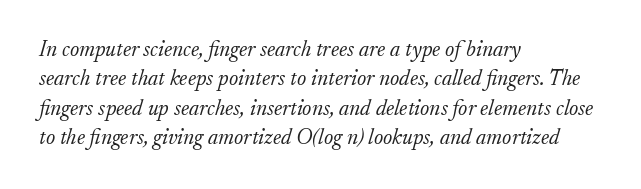
{"italic": "yes", "lean": "right", "slant_degrees": 17, "bold": "no", "underline": "no", "align": "left", "line_spacing": "normal", "line_spacing_ratio": 1.33, "letter_spacing": "normal", "letter_spacing_em": 0.0, "glyph_px": 22}
